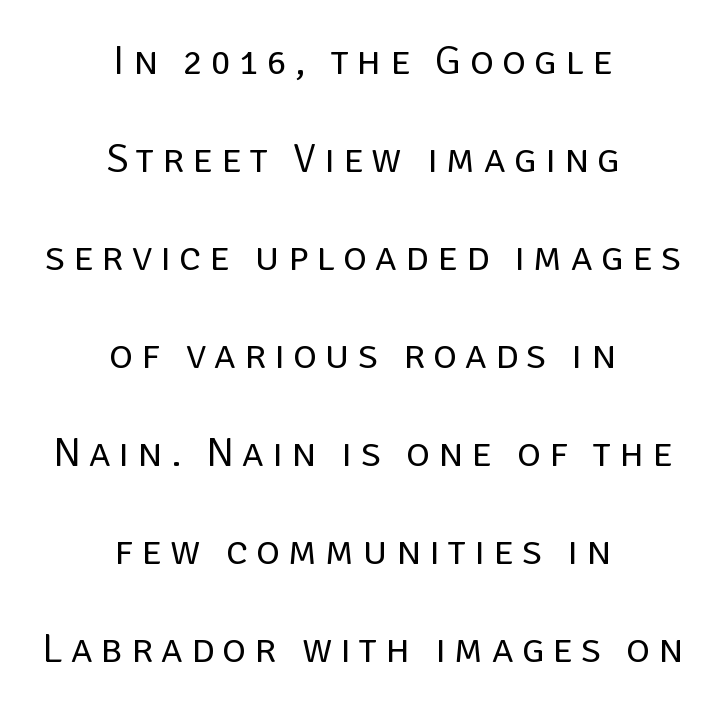
Q: Is the text bold? A: No.
Q: Is the text italic (slanted)? A: No, it is upright.
Q: Is the typeface a serif or a sans-serif typeface? A: Sans-serif.
Q: Is the text underlined? A: No.
Q: How is the paragraph aligned? A: Centered.
Q: Is the spacing between letters normal or unusually wide? A: Unusually wide.
Q: Is the spacing between lines tight, normal or loose? A: Loose.
Q: Width (condensed, normal, or wide)? A: Normal.
Q: Stroke contrast? A: Low.
Q: x-height? A: Large.
Q: Monospaced? A: No.
